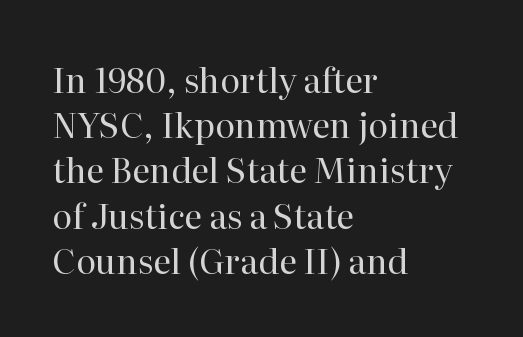
Q: Is the text bold? A: No.
Q: Is the text italic (slanted)? A: No, it is upright.
Q: Is the typeface a serif or a sans-serif typeface? A: Serif.
Q: Is the text underlined? A: No.
Q: How is the paragraph aligned? A: Left-aligned.
Q: Is the spacing between letters normal or unusually wide? A: Normal.
Q: Is the spacing between lines tight, normal or loose? A: Normal.
Q: Width (condensed, normal, or wide)? A: Normal.
Q: Stroke contrast? A: High.
Q: x-height? A: Medium.
Q: Monospaced? A: No.
